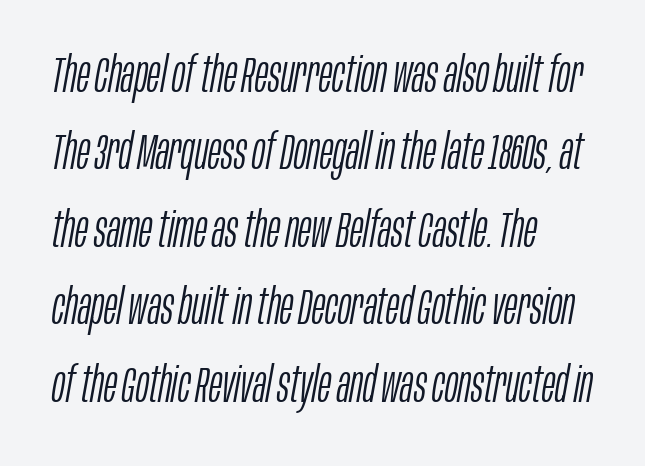
Q: Is the text bold? A: No.
Q: Is the text italic (slanted)? A: Yes, it leans right by about 10 degrees.
Q: Is the text underlined? A: No.
Q: How is the paragraph aligned? A: Left-aligned.
Q: Is the spacing between letters normal or unusually wide? A: Normal.
Q: Is the spacing between lines tight, normal or loose? A: Normal.
Q: Width (condensed, normal, or wide)? A: Condensed.
Q: Stroke contrast? A: Low.
Q: x-height? A: Large.
Q: Monospaced? A: No.
